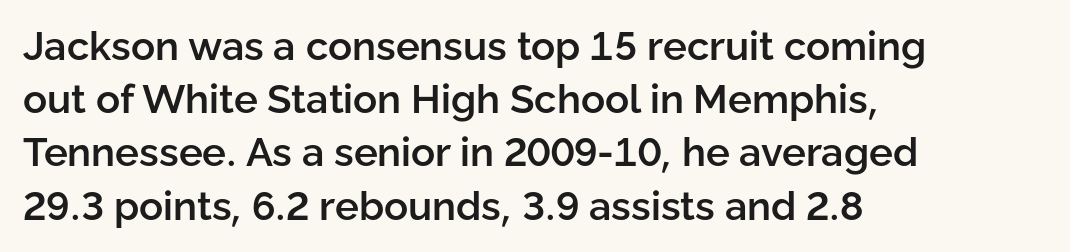
In CSS terms this would be text-align: left. Italic? Not at all — the glyphs are vertical. The passage shown stacks its lines at a standard gap. Look at the bottom of the vertical strokes: they stop flat, with no serifs. Letter spacing: default.
